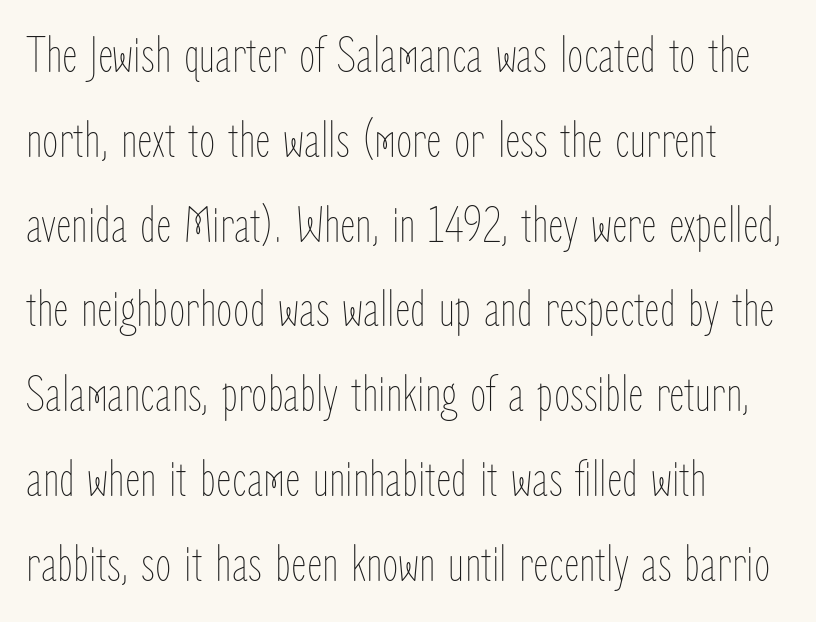
{"italic": "no", "bold": "no", "weight": "thin", "width": "condensed", "stroke_contrast": "low", "x_height": "medium", "monospaced": "no", "underline": "no", "align": "left", "line_spacing": "normal", "line_spacing_ratio": 1.6, "letter_spacing": "normal", "letter_spacing_em": 0.0, "glyph_px": 53}
